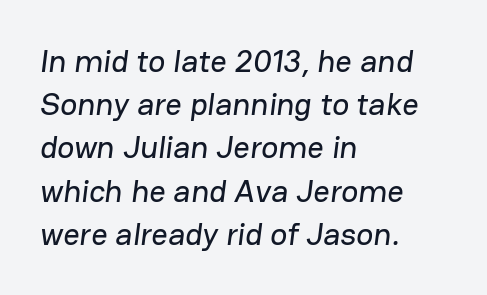
The image shows 32 px sans-serif type; set left-aligned, normal line spacing (1.35x), normal letter spacing, not underlined; low stroke contrast and a medium x-height.
